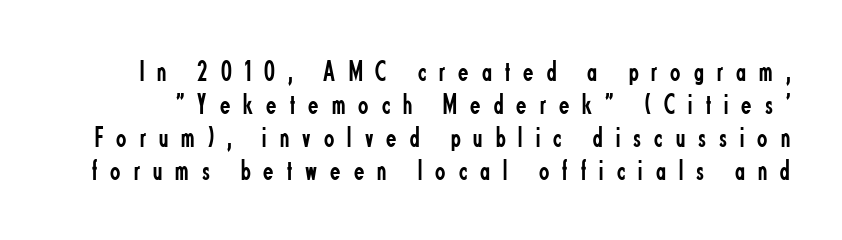
{"serif": "no", "italic": "no", "bold": "no", "weight": "regular", "width": "condensed", "stroke_contrast": "low", "x_height": "small", "monospaced": "no", "underline": "no", "line_spacing": "tight", "line_spacing_ratio": 1.1, "letter_spacing": "wide", "letter_spacing_em": 0.44, "glyph_px": 30}
